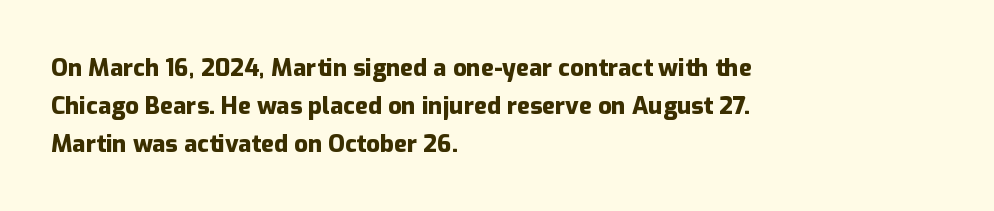
Q: Is the text bold? A: Yes.
Q: Is the text italic (slanted)? A: No, it is upright.
Q: Is the text underlined? A: No.
Q: How is the paragraph aligned? A: Left-aligned.
Q: Is the spacing between letters normal or unusually wide? A: Normal.
Q: Is the spacing between lines tight, normal or loose? A: Normal.
